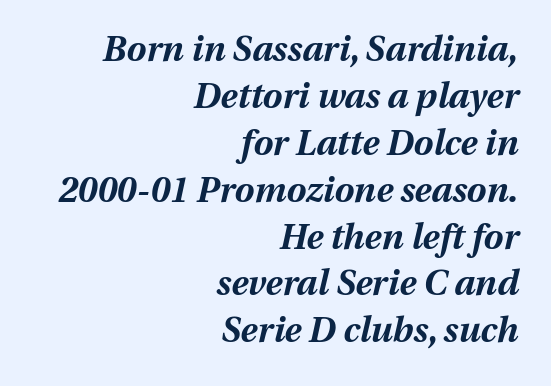
The setting favours the right margin, as signatures and pull-quotes sometimes do. The type is set solid horizontally, with unmodified tracking. The strip under each line holds only bare page. Here the designer chose a conventional face with non-uniform glyph widths. Posture: slanted.
